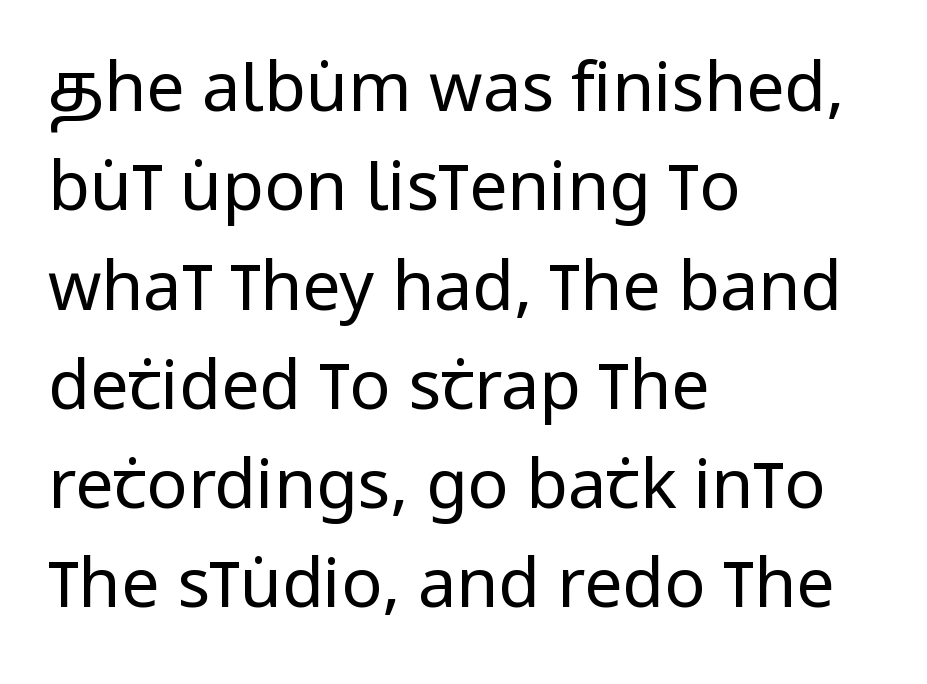
The image shows 68 px regular-weight, condensed sans-serif type, upright; set left-aligned, normal line spacing (1.46x), normal letter spacing, not underlined; low stroke contrast and a large x-height.
